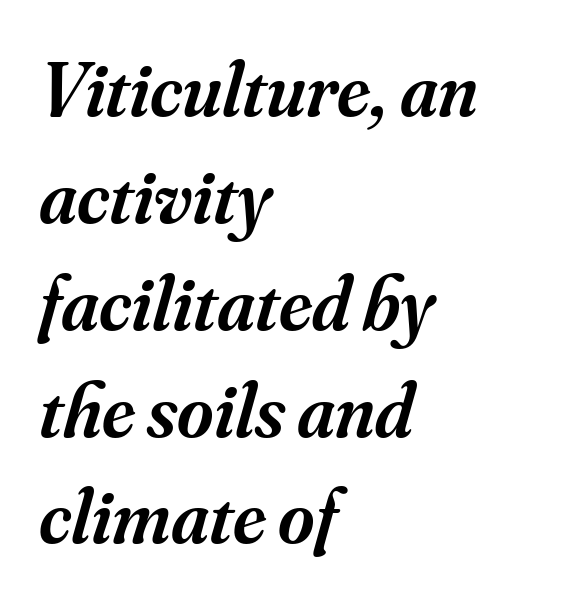
{"serif": "yes", "italic": "yes", "lean": "right", "slant_degrees": 16, "bold": "semi", "weight": "semibold", "width": "normal", "stroke_contrast": "medium", "x_height": "small", "monospaced": "no", "underline": "no", "align": "left", "line_spacing": "normal", "line_spacing_ratio": 1.37, "letter_spacing": "normal", "letter_spacing_em": 0.0, "glyph_px": 78}
